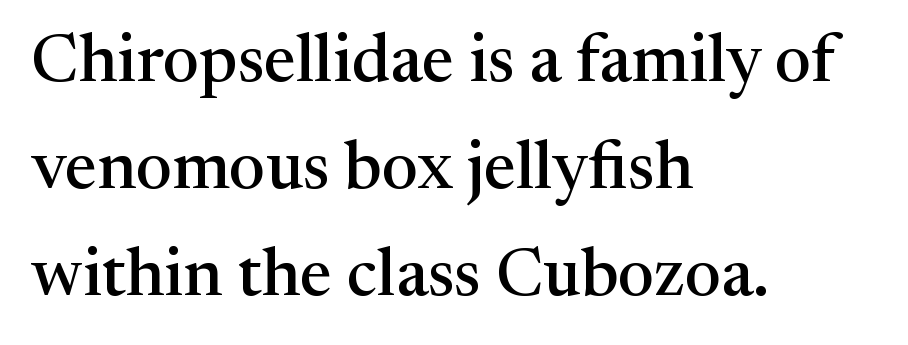
{"serif": "yes", "italic": "no", "width": "normal", "stroke_contrast": "medium", "x_height": "medium", "monospaced": "no", "underline": "no", "align": "left", "line_spacing": "normal", "line_spacing_ratio": 1.57, "letter_spacing": "normal", "letter_spacing_em": 0.0, "glyph_px": 68}
